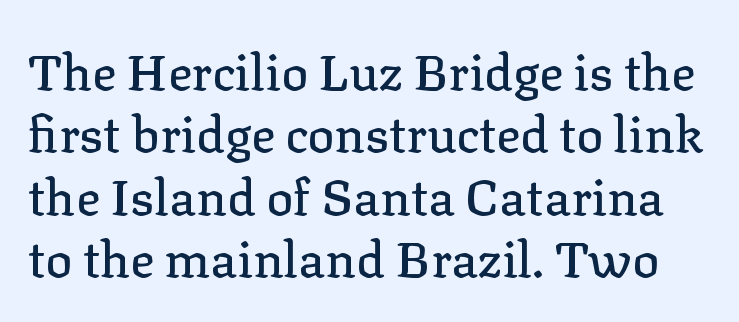
{"serif": "yes", "italic": "no", "width": "normal", "stroke_contrast": "low", "x_height": "medium", "monospaced": "no", "underline": "no", "line_spacing": "normal", "line_spacing_ratio": 1.25, "letter_spacing": "normal", "letter_spacing_em": 0.0, "glyph_px": 50}
